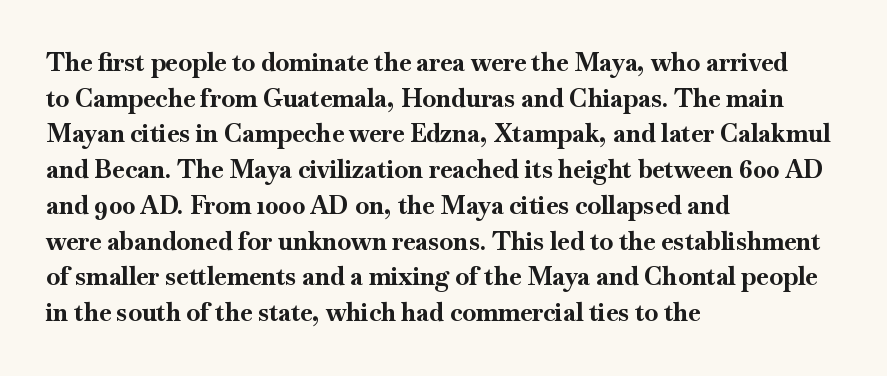
Q: Is the text bold? A: Yes.
Q: Is the text italic (slanted)? A: No, it is upright.
Q: Is the text underlined? A: No.
Q: How is the paragraph aligned? A: Left-aligned.
Q: Is the spacing between letters normal or unusually wide? A: Normal.
Q: Is the spacing between lines tight, normal or loose? A: Normal.
